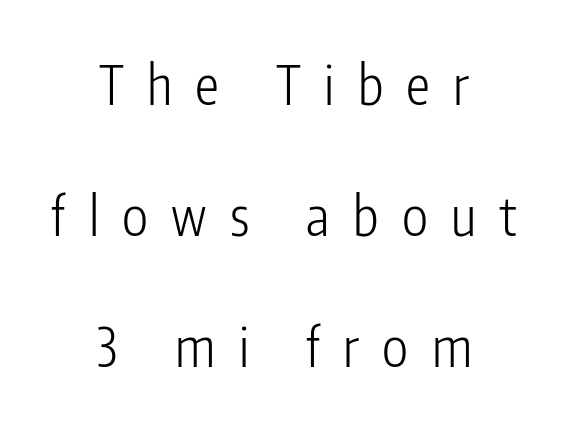
Q: Is the text bold? A: No.
Q: Is the text italic (slanted)? A: No, it is upright.
Q: Is the typeface a serif or a sans-serif typeface? A: Sans-serif.
Q: Is the text underlined? A: No.
Q: How is the paragraph aligned? A: Centered.
Q: Is the spacing between letters normal or unusually wide? A: Unusually wide.
Q: Is the spacing between lines tight, normal or loose? A: Loose.
Q: Width (condensed, normal, or wide)? A: Condensed.
Q: Stroke contrast? A: Low.
Q: x-height? A: Medium.
Q: Monospaced? A: No.
